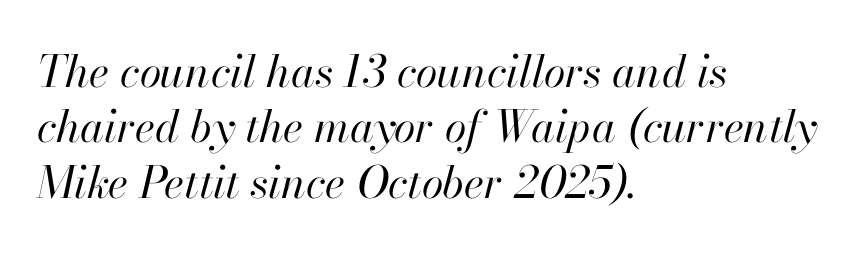
The image shows 44 px regular-weight type, italic (leaning right); set left-aligned, normal line spacing (1.26x), normal letter spacing, not underlined; high stroke contrast and a small x-height.
